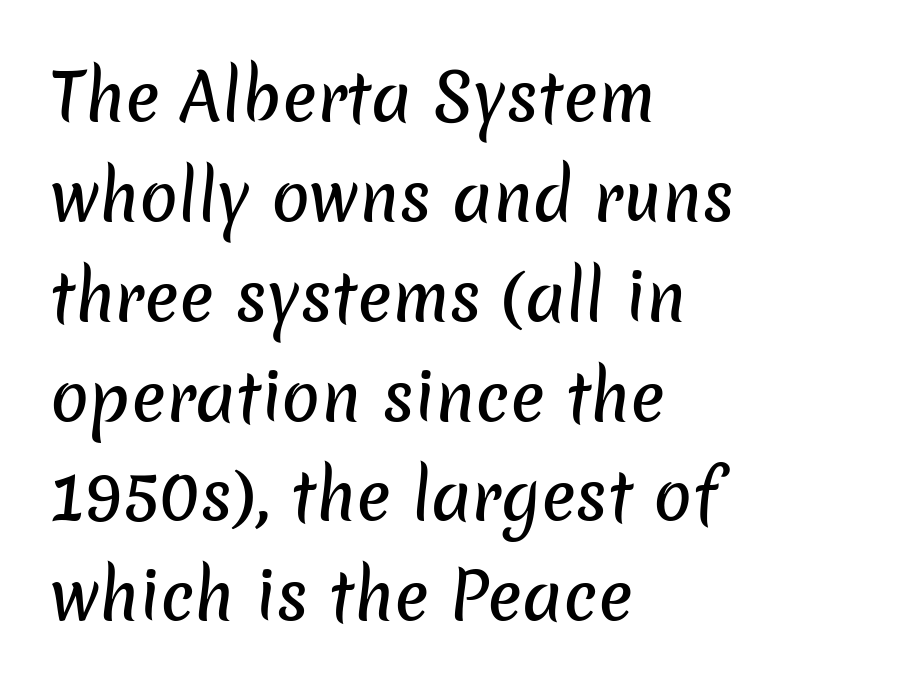
The image shows 64 px sans-serif type; set left-aligned, normal line spacing (1.56x), normal letter spacing, not underlined; low stroke contrast and a medium x-height.
